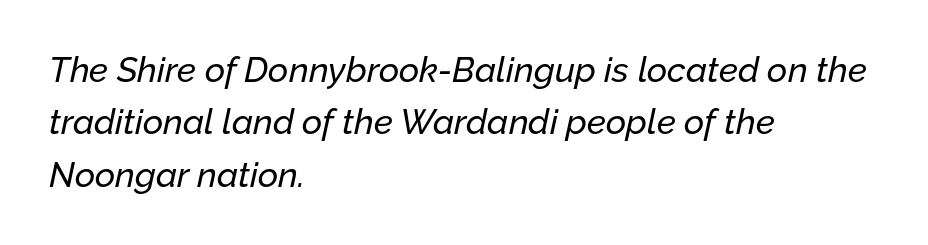
{"italic": "yes", "lean": "right", "slant_degrees": 12, "width": "normal", "stroke_contrast": "low", "x_height": "medium", "monospaced": "no", "underline": "no", "align": "left", "line_spacing": "normal", "line_spacing_ratio": 1.5, "letter_spacing": "normal", "letter_spacing_em": 0.0, "glyph_px": 35}
